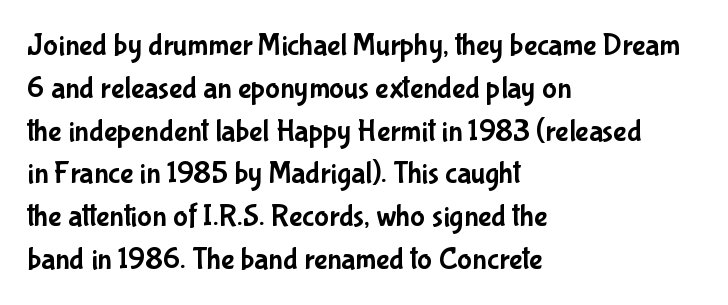
Q: Is the text italic (slanted)? A: No, it is upright.
Q: Is the typeface a serif or a sans-serif typeface? A: Sans-serif.
Q: Is the text underlined? A: No.
Q: How is the paragraph aligned? A: Left-aligned.
Q: Is the spacing between letters normal or unusually wide? A: Normal.
Q: Is the spacing between lines tight, normal or loose? A: Normal.
Q: Width (condensed, normal, or wide)? A: Condensed.
Q: Stroke contrast? A: Low.
Q: x-height? A: Medium.
Q: Monospaced? A: No.
